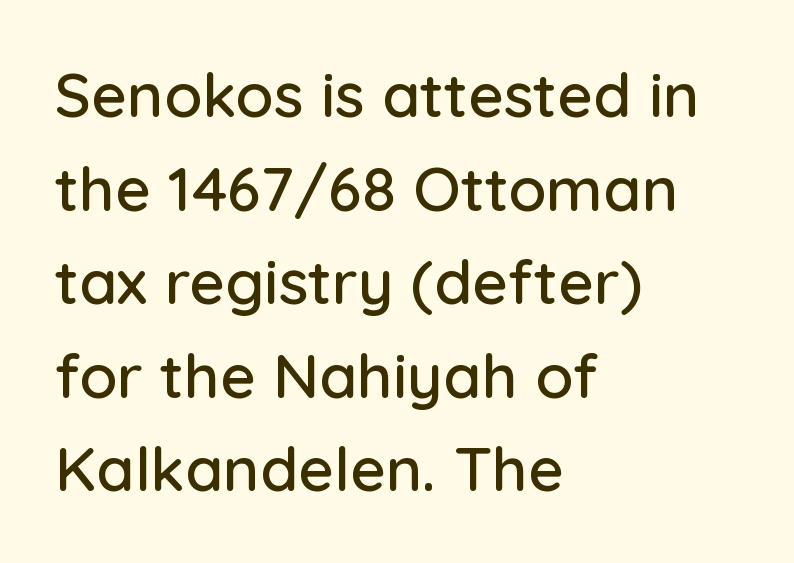
{"serif": "no", "italic": "no", "width": "normal", "stroke_contrast": "low", "x_height": "medium", "monospaced": "no", "underline": "no", "align": "left", "line_spacing": "normal", "line_spacing_ratio": 1.51, "letter_spacing": "normal", "letter_spacing_em": 0.0, "glyph_px": 62}
